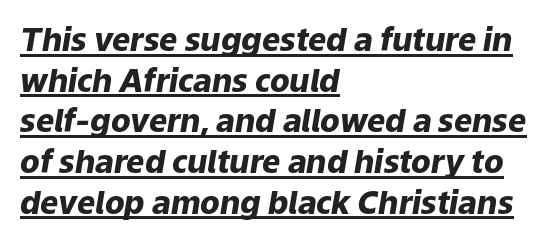
This is underlined copy, the kind a proofreader might mark for attention. You'd pick this weight for a headline — it's a proper bold. Designer's note — italics engaged. The passage shown is typed in a proportional face where columns would drift. The space between consecutive lines is moderate.
